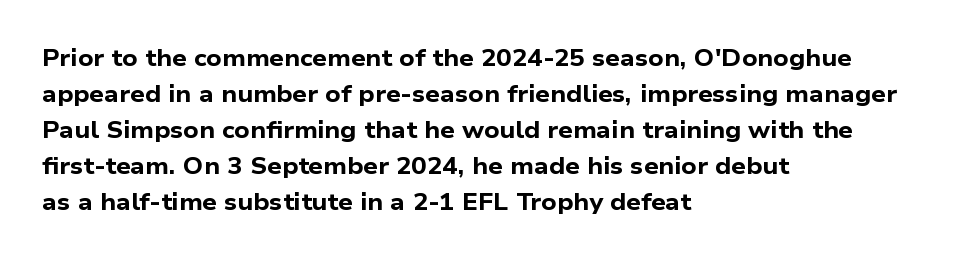
The image shows 23 px bold type; set left-aligned, normal line spacing (1.56x), normal letter spacing, not underlined.
